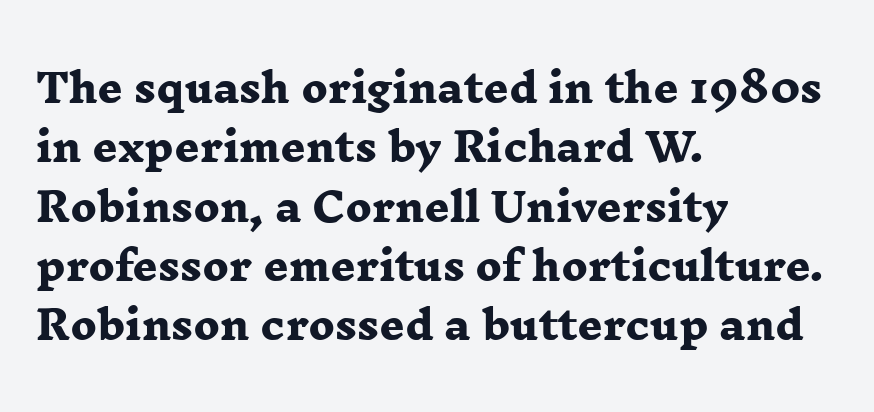
If you drew a ruler down the left edge, every line would touch it. Descenders are the only things crossing below the line. Note the varied advance widths — an 'i' is clearly narrower than an 'm'. Serif or sans? Serif — the stroke terminals have little feet. Is the type bold? Yes — the strokes are clearly thick and heavy.
